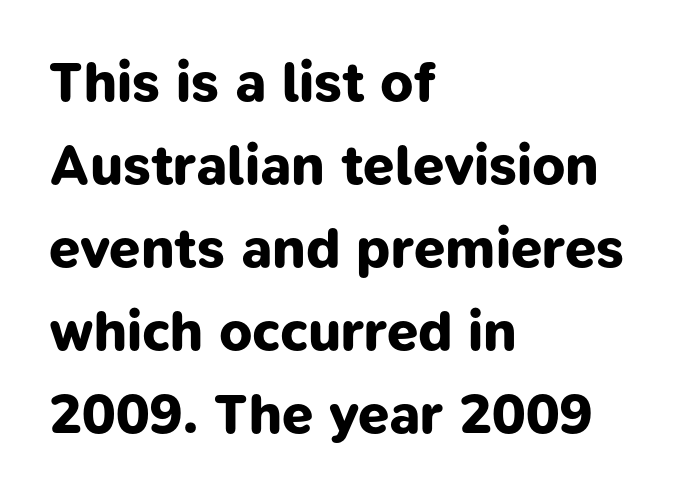
Where is the straight margin? On the left. Do the characters align in a grid? No, the font is proportional. Pretty heavy lettering here — definitely bold. Tracking value appears to be zero — textbook default spacing.
